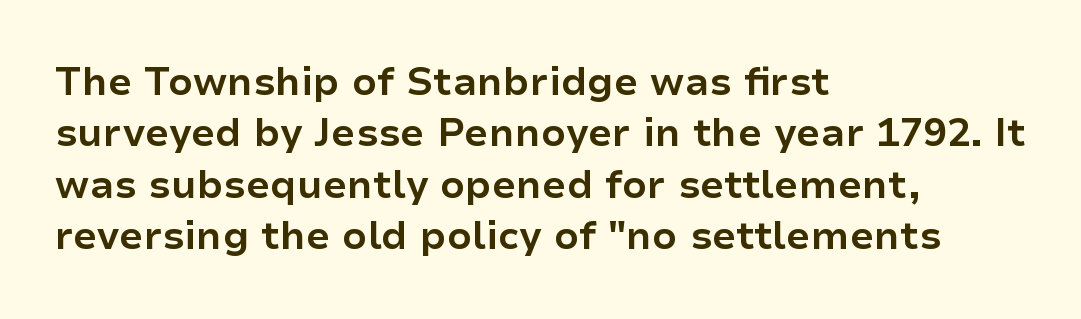
Notice how the stems are strictly vertical — no italics here. The letterforms sit shoulder to shoulder at normal distance. Letters rest on an invisible, unmarked baseline. The passage shown is emphatically bold. Each letter keeps its own natural width here, so spacing adapts to shape. Are there feet on the stems? There aren't — it's a sans.
